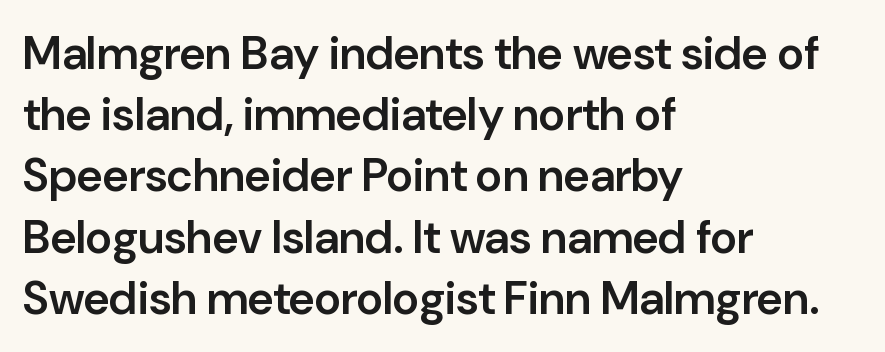
The image shows 46 px semibold sans-serif type, upright; set left-aligned, normal line spacing (1.33x), normal letter spacing, not underlined; low stroke contrast and a medium x-height.
